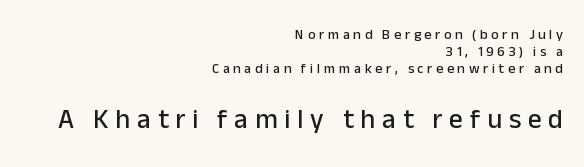
Bare-footed words on every line. Words appear elongated and porous because spacing is wide. These lines stack with their right ends in a neat column. The rendering enlarges the type as you move from the upper chunk to the lower.
